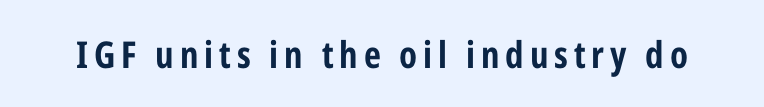
Is this a fixed-width face? No — the glyphs have proportional, varying widths. Characters remain perfectly vertical along every line. No feet cap the strokes, marking this as sans-serif type. Nobody drew a line under any word here.
